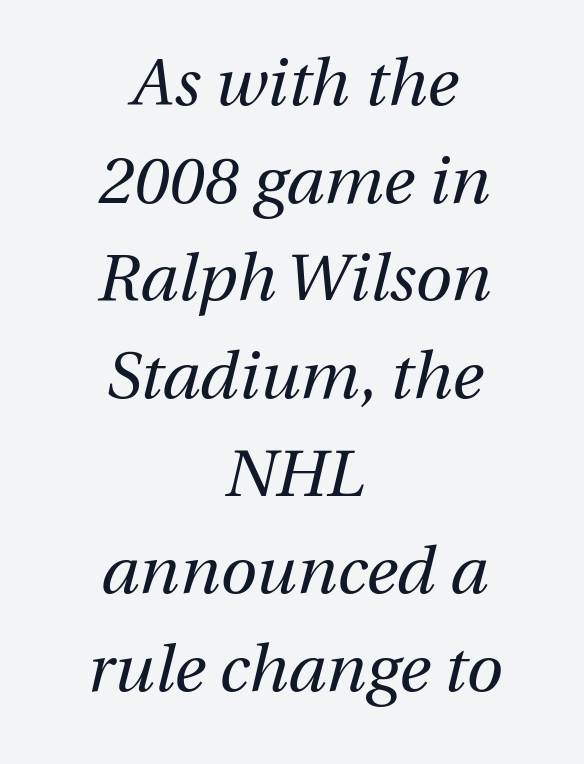
Q: Is the text bold? A: No.
Q: Is the text italic (slanted)? A: Yes, it leans right by about 13 degrees.
Q: Is the text underlined? A: No.
Q: How is the paragraph aligned? A: Centered.
Q: Is the spacing between letters normal or unusually wide? A: Normal.
Q: Is the spacing between lines tight, normal or loose? A: Normal.
Q: Width (condensed, normal, or wide)? A: Normal.
Q: Stroke contrast? A: Medium.
Q: x-height? A: Medium.
Q: Monospaced? A: No.
